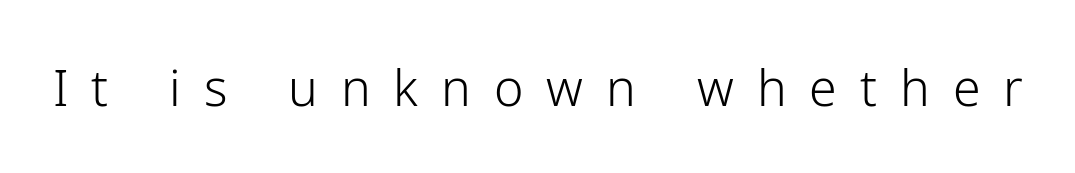
Q: Is the text bold? A: No.
Q: Is the text italic (slanted)? A: No, it is upright.
Q: Is the typeface a serif or a sans-serif typeface? A: Sans-serif.
Q: Is the text underlined? A: No.
Q: Is the spacing between letters normal or unusually wide? A: Unusually wide.
Q: Width (condensed, normal, or wide)? A: Normal.
Q: Stroke contrast? A: Low.
Q: x-height? A: Medium.
Q: Monospaced? A: No.
